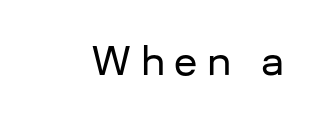
{"serif": "no", "italic": "no", "width": "normal", "stroke_contrast": "low", "x_height": "medium", "monospaced": "no", "underline": "no", "letter_spacing": "wide", "letter_spacing_em": 0.25, "glyph_px": 38}
